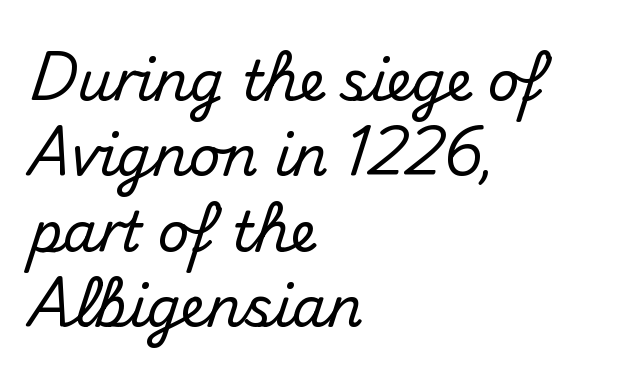
{"serif": "no", "width": "normal", "stroke_contrast": "medium", "x_height": "small", "monospaced": "no", "underline": "no", "align": "left", "line_spacing": "normal", "line_spacing_ratio": 1.37, "letter_spacing": "normal", "letter_spacing_em": 0.0, "glyph_px": 55}
